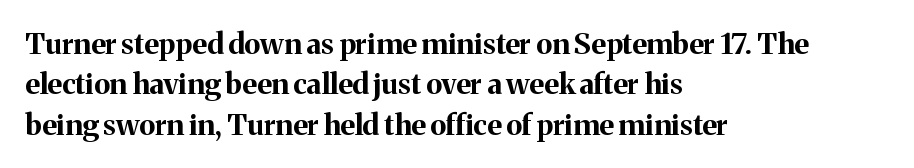
Line beginnings align vertically; line endings do not. Every stem runs plumb, perpendicular to the baseline. Check where the strokes stop: tiny serifs finish them off. Looks like regular typesetting: each glyph gets only the width it needs. These lines sit exactly where default settings would place them.
